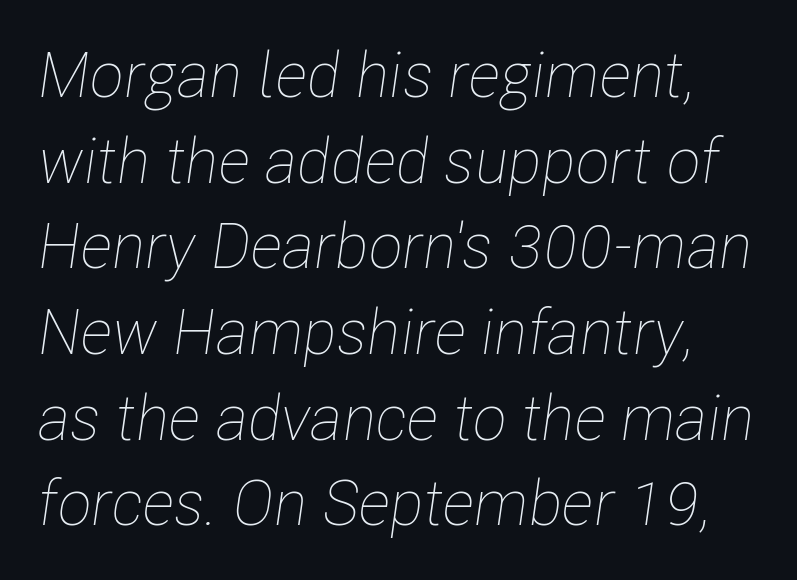
{"italic": "yes", "lean": "right", "slant_degrees": 8, "bold": "no", "weight": "thin", "width": "condensed", "stroke_contrast": "low", "x_height": "medium", "monospaced": "no", "underline": "no", "line_spacing": "normal", "line_spacing_ratio": 1.36, "letter_spacing": "normal", "letter_spacing_em": 0.0, "glyph_px": 63}
